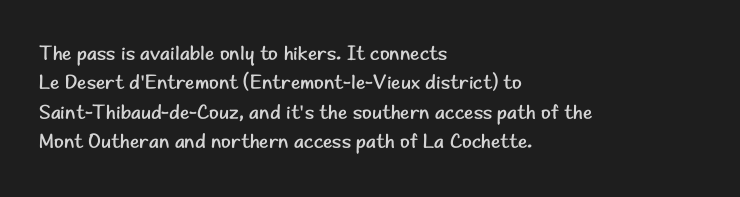
Look at the tracking — it's just the regular setting, nothing added. This sample keeps an unexceptional amount of space between lines. A typesetter would mark this as roman, not italic. Each row of text sits above clean, open space. Ink coverage per letter is moderate at most. This rendering uses left alignment, leaving the right contour irregular.
